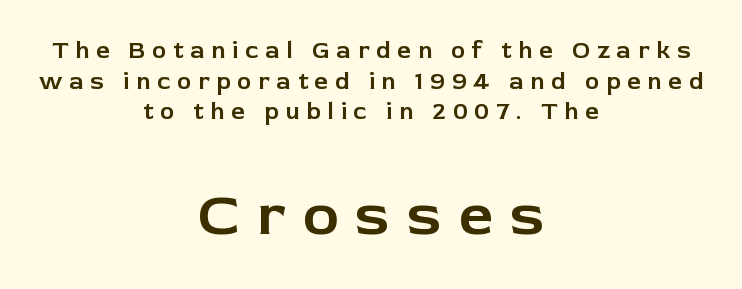
The strip under each line holds only bare page. Characters follow at a spacing far wider than the type designer built in. Do the characters align in a grid? No, the font is proportional. Unlike italic type, these characters show no tilt at all. The designer left line spacing at the default.
